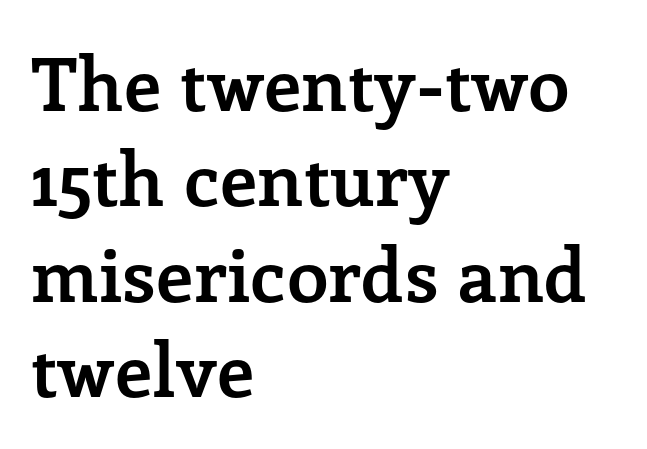
Q: Is the text bold? A: Yes.
Q: Is the text italic (slanted)? A: No, it is upright.
Q: Is the typeface a serif or a sans-serif typeface? A: Serif.
Q: Is the text underlined? A: No.
Q: How is the paragraph aligned? A: Left-aligned.
Q: Is the spacing between letters normal or unusually wide? A: Normal.
Q: Is the spacing between lines tight, normal or loose? A: Normal.
Q: Width (condensed, normal, or wide)? A: Normal.
Q: Stroke contrast? A: Low.
Q: x-height? A: Medium.
Q: Monospaced? A: No.
